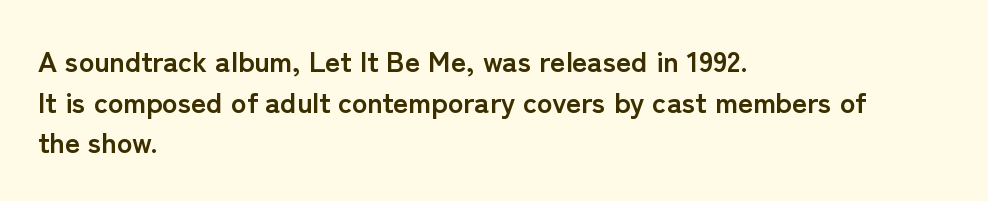
{"serif": "no", "italic": "no", "bold": "yes", "weight": "semibold", "width": "normal", "stroke_contrast": "low", "x_height": "medium", "monospaced": "no", "underline": "no", "align": "left", "line_spacing": "normal", "line_spacing_ratio": 1.4, "letter_spacing": "normal", "letter_spacing_em": 0.0, "glyph_px": 29}
